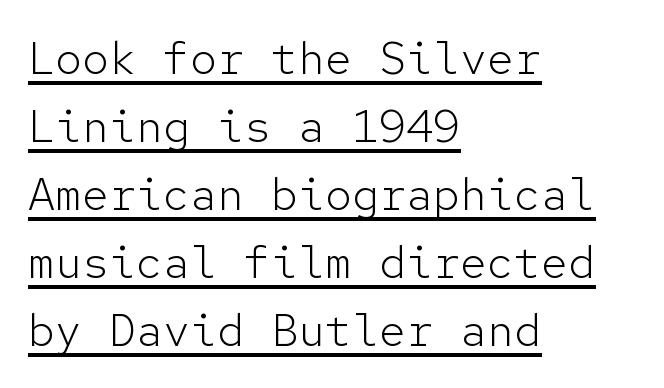
{"serif": "no", "italic": "no", "bold": "no", "weight": "light", "width": "normal", "stroke_contrast": "low", "x_height": "medium", "monospaced": "yes", "underline": "yes", "align": "left", "line_spacing": "normal", "line_spacing_ratio": 1.51, "letter_spacing": "normal", "letter_spacing_em": 0.0, "glyph_px": 45}
